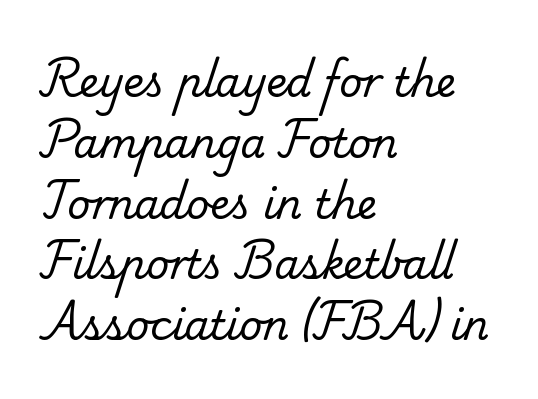
Here the designer chose a conventional face with non-uniform glyph widths. No word sits above an underline. Is the block centered? No — it sits flush against the left margin. On a weight scale, this lands at 450 or below.
